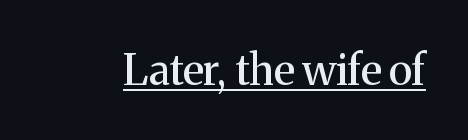
{"serif": "yes", "italic": "no", "width": "normal", "stroke_contrast": "medium", "x_height": "medium", "monospaced": "no", "underline": "yes", "letter_spacing": "normal", "letter_spacing_em": 0.0, "glyph_px": 42}
